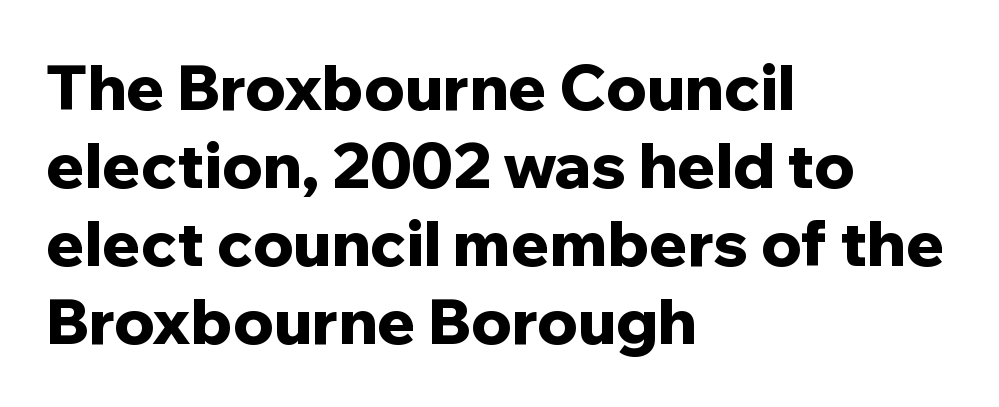
The image shows 63 px bold sans-serif type, upright; set left-aligned, line spacing 1.24x, normal letter spacing, not underlined; low stroke contrast and a medium x-height.
